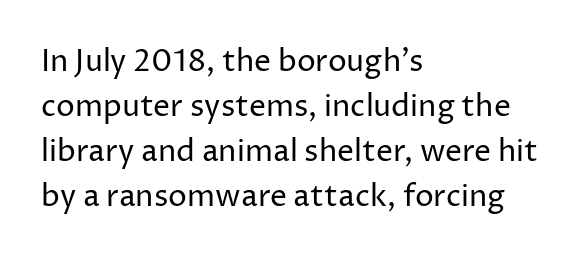
The image shows 30 px regular-weight sans-serif type, upright; set left-aligned, normal line spacing (1.5x), normal letter spacing, not underlined; low stroke contrast and a medium x-height.
